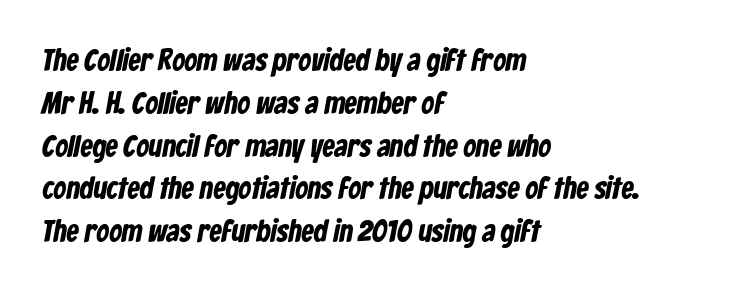
Between one letter and the next there's only the usual sliver of space. The face used here is a sans, in the tradition of grotesques and geometrics. Whoever set this chose a conventional vertical rhythm. The passage shown is not underscored anywhere. These lines are rendered in a variable-pitch font. The paragraph shown leans on its left margin.
